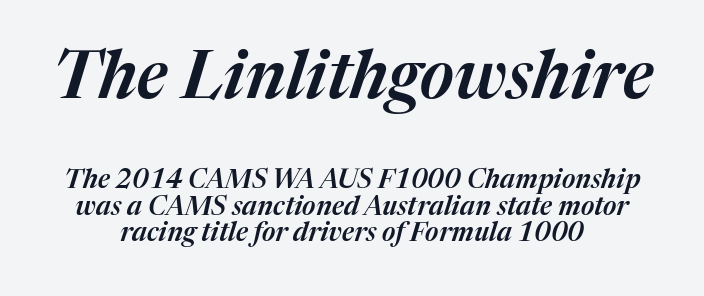
Q: Is the text italic (slanted)? A: Yes, it leans right by about 17 degrees.
Q: Is the text underlined? A: No.
Q: How is the paragraph aligned? A: Centered.
Q: Is the spacing between letters normal or unusually wide? A: Normal.
Q: Is the spacing between lines tight, normal or loose? A: Tight.
Q: Which block of text is set in a larger size, the first (top) or the second (bottom)? A: The first (top) one.
Q: Width (condensed, normal, or wide)? A: Normal.
Q: Stroke contrast? A: Medium.
Q: x-height? A: Medium.
Q: Monospaced? A: No.
